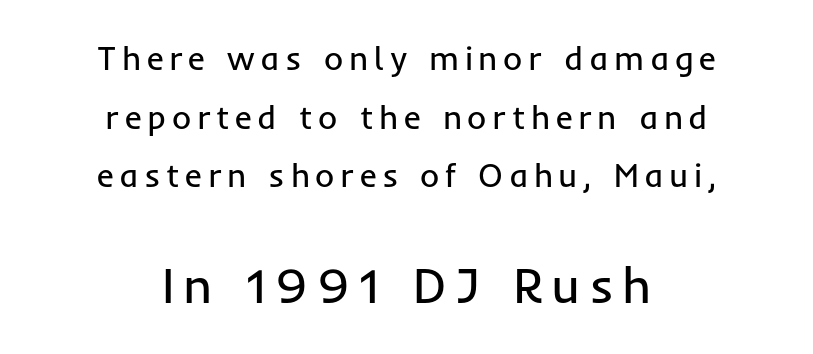
The image shows 50 px regular-weight sans-serif type, upright; set centered, line spacing 1.78x, not underlined; the second (bottom) block is 1.52x larger; low stroke contrast and a medium x-height.
